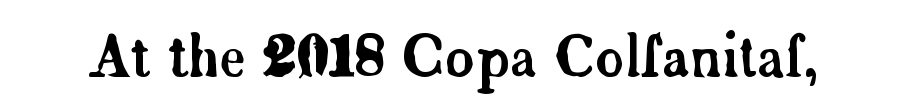
{"serif": "yes", "italic": "no", "width": "normal", "stroke_contrast": "low", "x_height": "small", "monospaced": "no", "underline": "no", "letter_spacing": "normal", "letter_spacing_em": 0.0, "glyph_px": 55}
